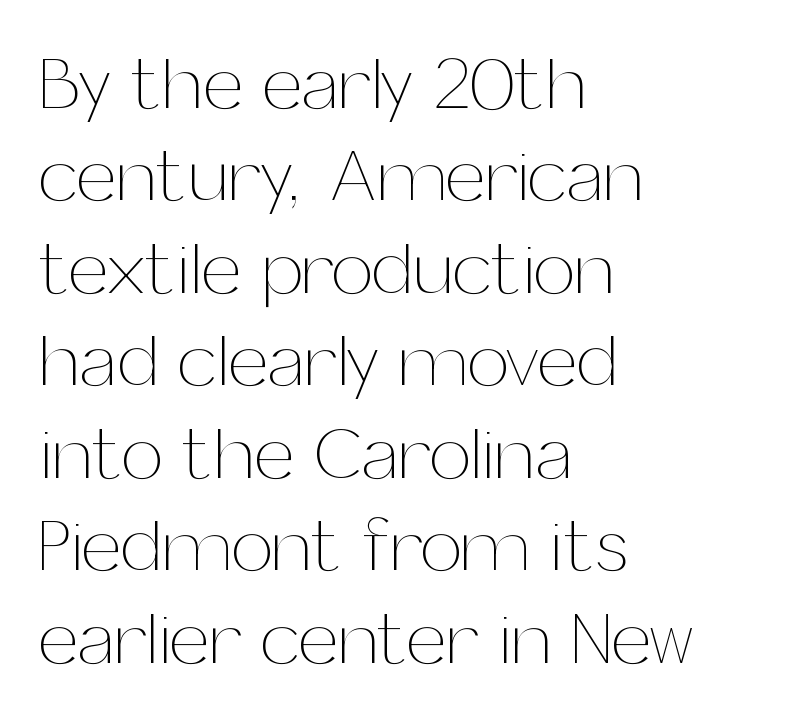
Q: Is the text bold? A: No.
Q: Is the text italic (slanted)? A: No, it is upright.
Q: Is the text underlined? A: No.
Q: How is the paragraph aligned? A: Left-aligned.
Q: Is the spacing between letters normal or unusually wide? A: Normal.
Q: Is the spacing between lines tight, normal or loose? A: Normal.
Q: Width (condensed, normal, or wide)? A: Normal.
Q: Stroke contrast? A: Medium.
Q: x-height? A: Medium.
Q: Monospaced? A: No.
